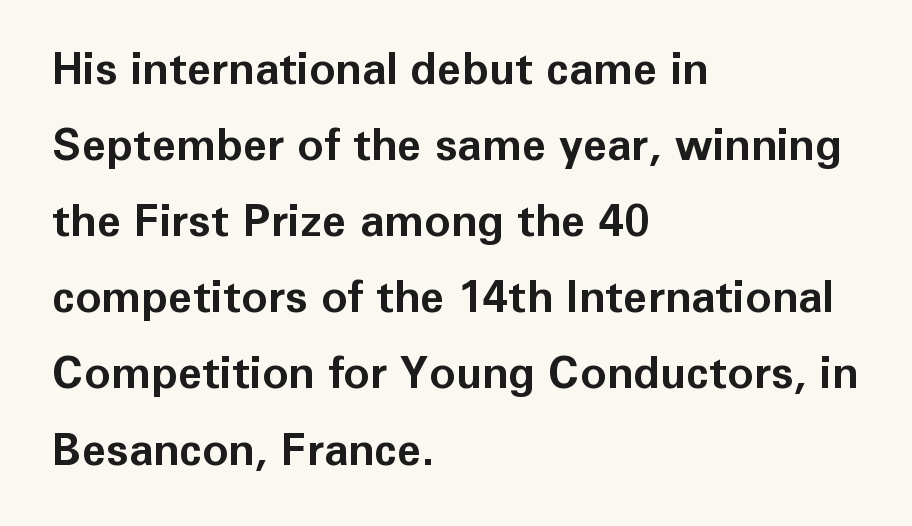
{"serif": "no", "italic": "no", "bold": "yes", "weight": "bold", "width": "normal", "stroke_contrast": "low", "x_height": "medium", "monospaced": "no", "underline": "no", "align": "left", "line_spacing_ratio": 1.73, "letter_spacing": "normal", "letter_spacing_em": 0.0, "glyph_px": 44}
